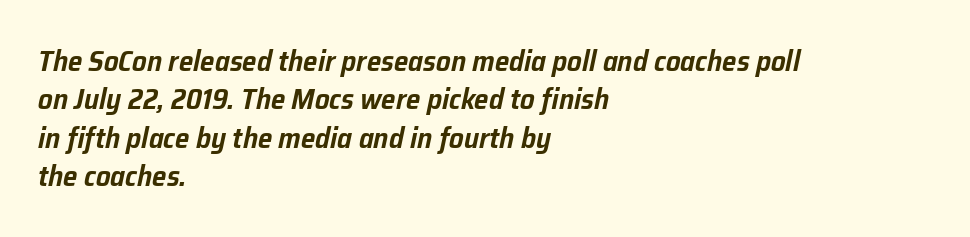
Q: Is the text italic (slanted)? A: Yes, it leans right by about 12 degrees.
Q: Is the text underlined? A: No.
Q: How is the paragraph aligned? A: Left-aligned.
Q: Is the spacing between letters normal or unusually wide? A: Normal.
Q: Is the spacing between lines tight, normal or loose? A: Normal.
Q: Width (condensed, normal, or wide)? A: Normal.
Q: Stroke contrast? A: Low.
Q: x-height? A: Medium.
Q: Monospaced? A: No.
